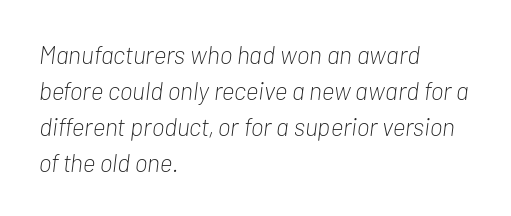
A classic flush-left, rag-right setting is used for this passage. These lines keep a tight, regular rhythm from letter to letter. The passage shown is not underscored anywhere. The passage shown is not bold in any degree.
